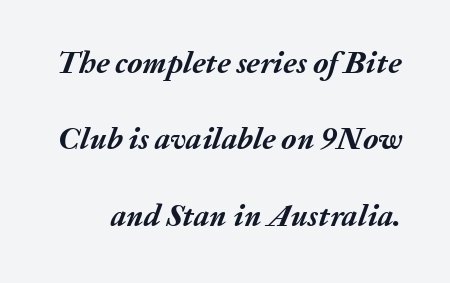
{"italic": "yes", "lean": "right", "slant_degrees": 20, "bold": "yes", "weight": "semibold", "width": "normal", "stroke_contrast": "medium", "x_height": "medium", "monospaced": "no", "underline": "no", "line_spacing": "loose", "line_spacing_ratio": 2.46, "letter_spacing": "normal", "letter_spacing_em": 0.0, "glyph_px": 31}
